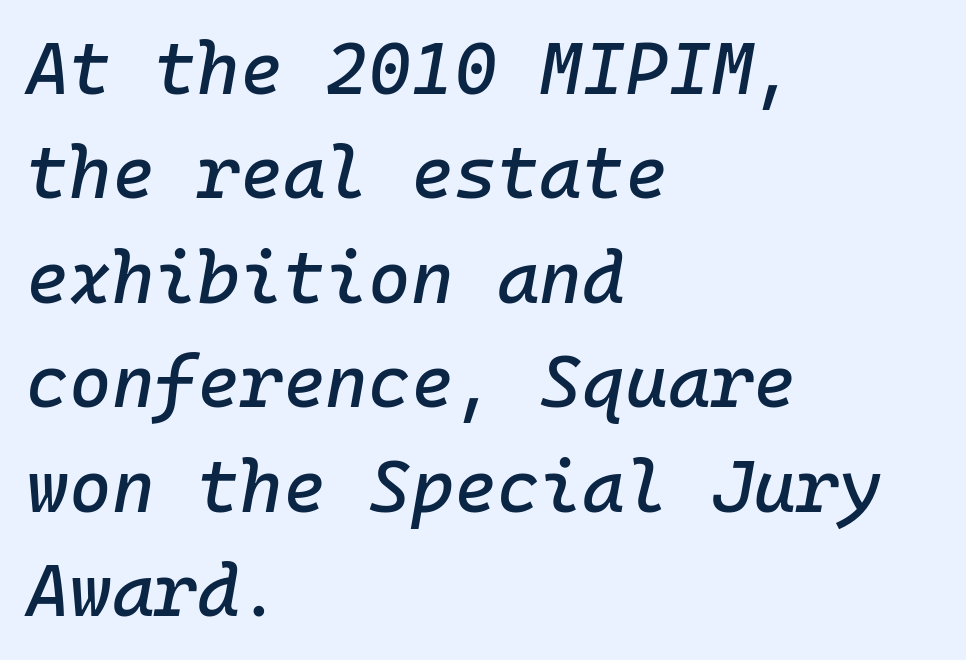
The image shows 73 px text type, italic (leaning right), monospaced; set left-aligned, normal line spacing (1.43x), normal letter spacing, not underlined; low stroke contrast and a medium x-height.
